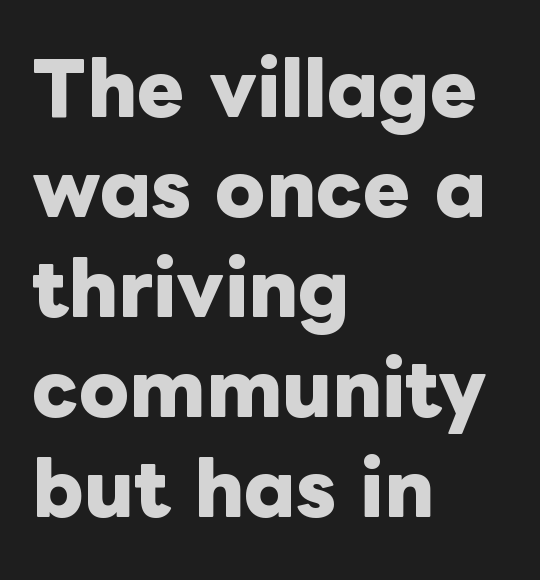
{"italic": "no", "bold": "yes", "weight": "heavy", "width": "normal", "stroke_contrast": "low", "x_height": "medium", "monospaced": "no", "underline": "no", "align": "left", "line_spacing": "normal", "line_spacing_ratio": 1.41, "letter_spacing": "normal", "letter_spacing_em": 0.0, "glyph_px": 71}
